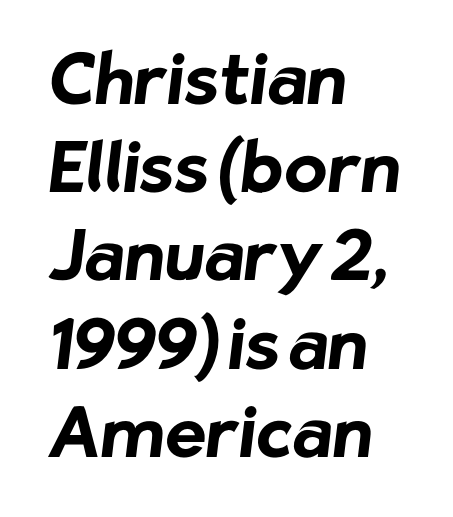
{"serif": "no", "bold": "yes", "weight": "bold", "width": "normal", "stroke_contrast": "low", "x_height": "medium", "monospaced": "no", "underline": "no", "align": "left", "line_spacing": "normal", "line_spacing_ratio": 1.26, "letter_spacing": "normal", "letter_spacing_em": 0.0, "glyph_px": 70}
